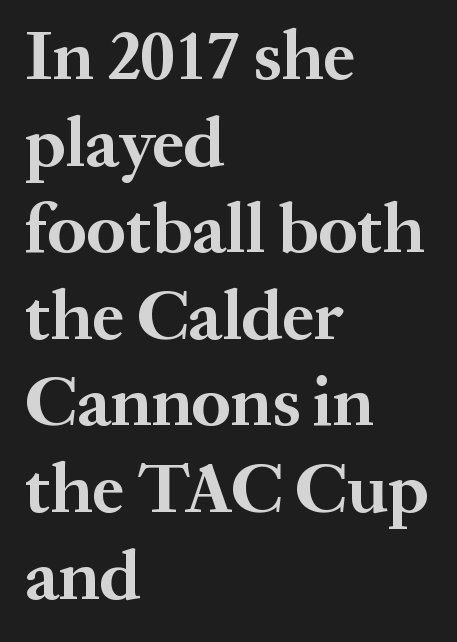
Q: Is the text bold? A: Yes.
Q: Is the text italic (slanted)? A: No, it is upright.
Q: Is the typeface a serif or a sans-serif typeface? A: Serif.
Q: Is the text underlined? A: No.
Q: How is the paragraph aligned? A: Left-aligned.
Q: Is the spacing between letters normal or unusually wide? A: Normal.
Q: Width (condensed, normal, or wide)? A: Normal.
Q: Stroke contrast? A: Medium.
Q: x-height? A: Medium.
Q: Monospaced? A: No.
